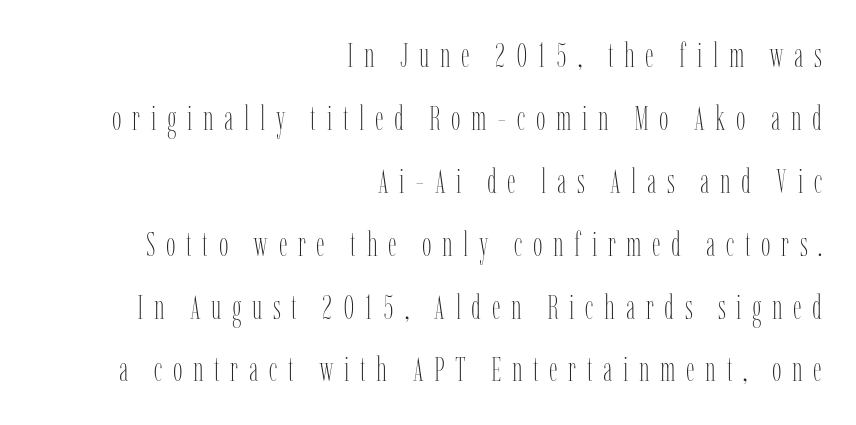
{"italic": "no", "bold": "no", "weight": "thin", "width": "condensed", "stroke_contrast": "low", "x_height": "medium", "monospaced": "no", "underline": "no", "align": "right", "line_spacing_ratio": 1.85, "letter_spacing": "wide", "letter_spacing_em": 0.31, "glyph_px": 34}
